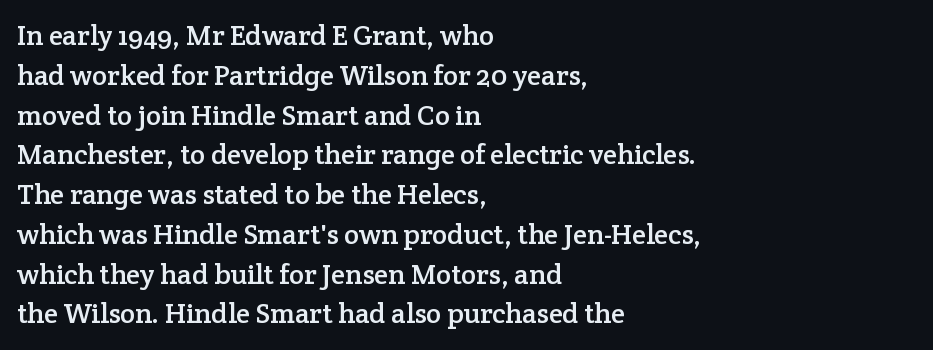
The image shows 28 px serif type, upright; set left-aligned, normal line spacing (1.42x), normal letter spacing, not underlined; low stroke contrast and a medium x-height.
